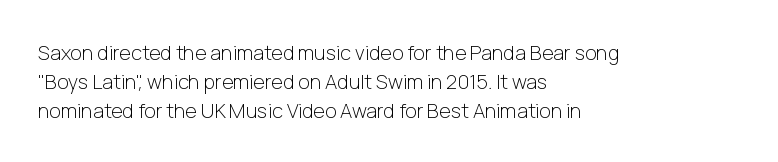
Q: Is the text bold? A: No.
Q: Is the text italic (slanted)? A: No, it is upright.
Q: Is the text underlined? A: No.
Q: How is the paragraph aligned? A: Left-aligned.
Q: Is the spacing between letters normal or unusually wide? A: Normal.
Q: Is the spacing between lines tight, normal or loose? A: Normal.
